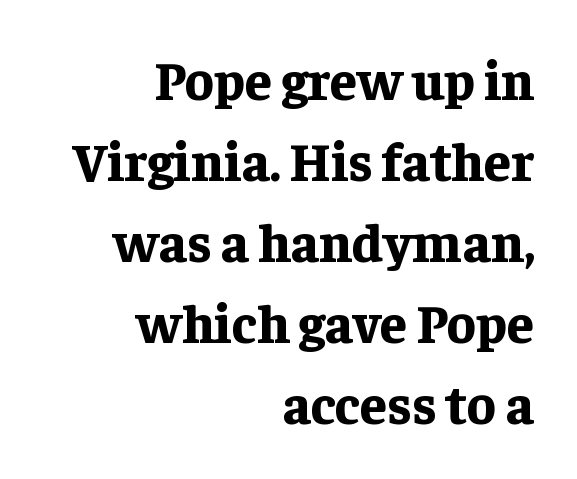
Q: Is the text bold? A: Yes.
Q: Is the text italic (slanted)? A: No, it is upright.
Q: Is the typeface a serif or a sans-serif typeface? A: Serif.
Q: Is the text underlined? A: No.
Q: How is the paragraph aligned? A: Right-aligned.
Q: Is the spacing between letters normal or unusually wide? A: Normal.
Q: Is the spacing between lines tight, normal or loose? A: Normal.
Q: Width (condensed, normal, or wide)? A: Normal.
Q: Stroke contrast? A: Low.
Q: x-height? A: Medium.
Q: Monospaced? A: No.
